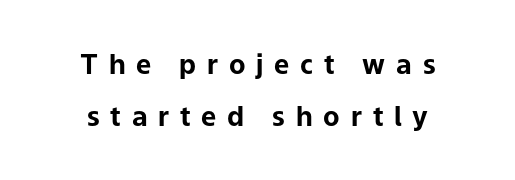
The image shows 27 px bold type, upright; set centered, loose line spacing (1.92x), unusually wide letter spacing (+0.4 em), not underlined.
